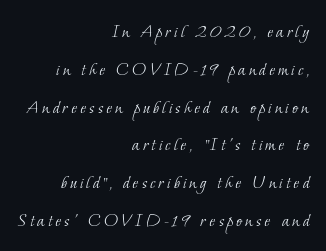
{"bold": "no", "underline": "no", "align": "right", "line_spacing_ratio": 1.89, "glyph_px": 20}
